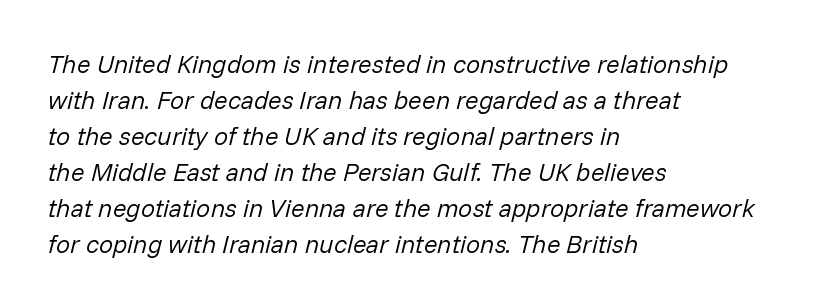
The image shows 25 px text type, italic (leaning right); set left-aligned, normal line spacing (1.44x), normal letter spacing, not underlined.
